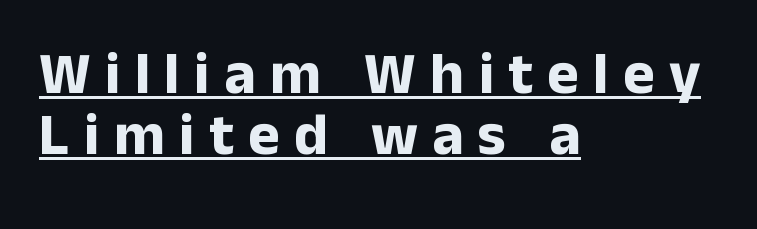
Q: Is the text bold? A: Yes.
Q: Is the text italic (slanted)? A: No, it is upright.
Q: Is the typeface a serif or a sans-serif typeface? A: Sans-serif.
Q: Is the text underlined? A: Yes.
Q: How is the paragraph aligned? A: Left-aligned.
Q: Is the spacing between letters normal or unusually wide? A: Unusually wide.
Q: Is the spacing between lines tight, normal or loose? A: Tight.
Q: Width (condensed, normal, or wide)? A: Normal.
Q: Stroke contrast? A: Low.
Q: x-height? A: Medium.
Q: Monospaced? A: No.
